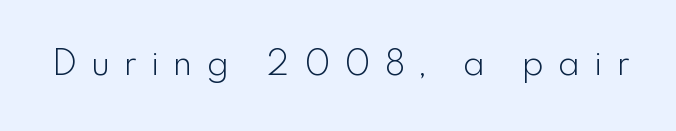
Q: Is the text bold? A: No.
Q: Is the text italic (slanted)? A: No, it is upright.
Q: Is the typeface a serif or a sans-serif typeface? A: Sans-serif.
Q: Is the text underlined? A: No.
Q: Is the spacing between letters normal or unusually wide? A: Unusually wide.
Q: Width (condensed, normal, or wide)? A: Normal.
Q: x-height? A: Small.
Q: Monospaced? A: No.
